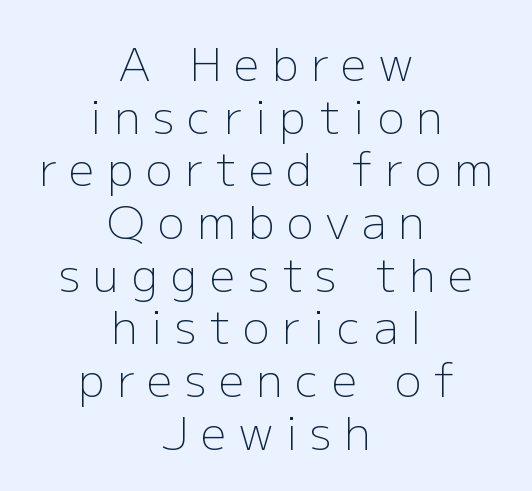
{"serif": "no", "italic": "no", "bold": "no", "weight": "light", "width": "normal", "stroke_contrast": "low", "x_height": "medium", "monospaced": "no", "underline": "no", "align": "center", "line_spacing_ratio": 1.17, "letter_spacing": "wide", "letter_spacing_em": 0.28, "glyph_px": 45}
